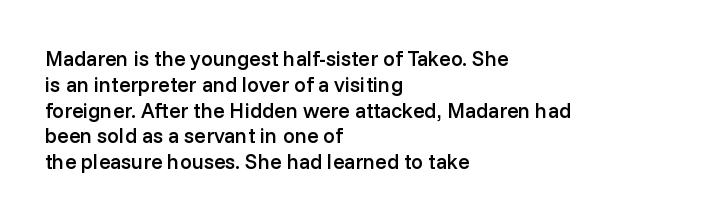
The image shows 21 px text type, upright; set left-aligned, line spacing 1.23x, normal letter spacing, not underlined.
